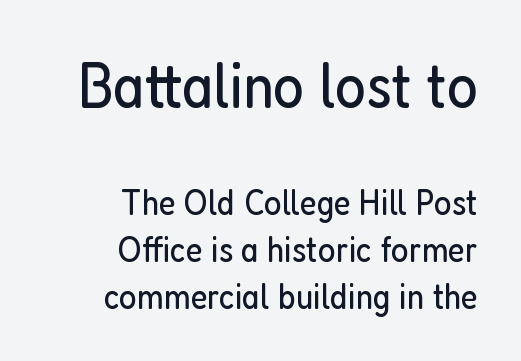
The image shows 65 px regular-weight, condensed sans-serif type, upright; set right-aligned, normal line spacing (1.27x), normal letter spacing, not underlined; the first (top) block is 1.76x larger; low stroke contrast and a medium x-height.
